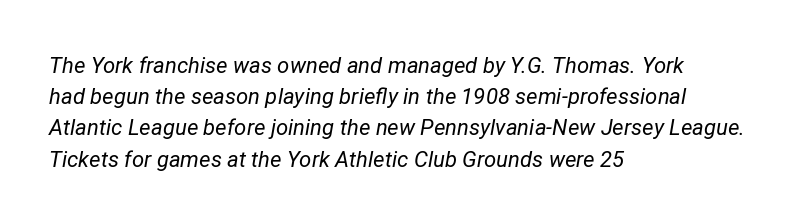
Glyph-to-glyph distance matches everyday printed text. The words here are not underlined. Stems and bowls with no extra thickness — not bold. One glance says typical: line gaps are just what's usual. Every character sits at an angle, as italics do.
